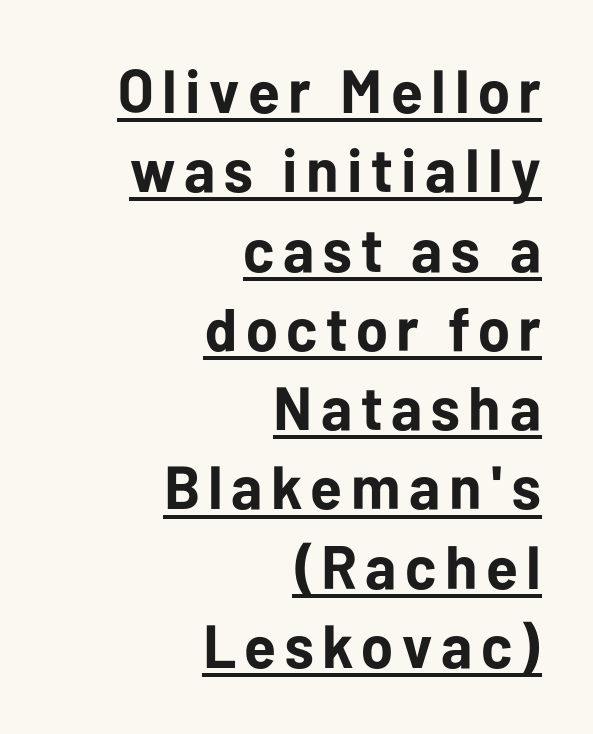
The ragged edge is on the left, which tells us the setting is flush right. In terms of weight, the rendering is a true, heavy bold. Emphasis is given by a line drawn under the lettering. Notice how the stems are strictly vertical — no italics here. In terms of letterform style, serifs are entirely absent.
